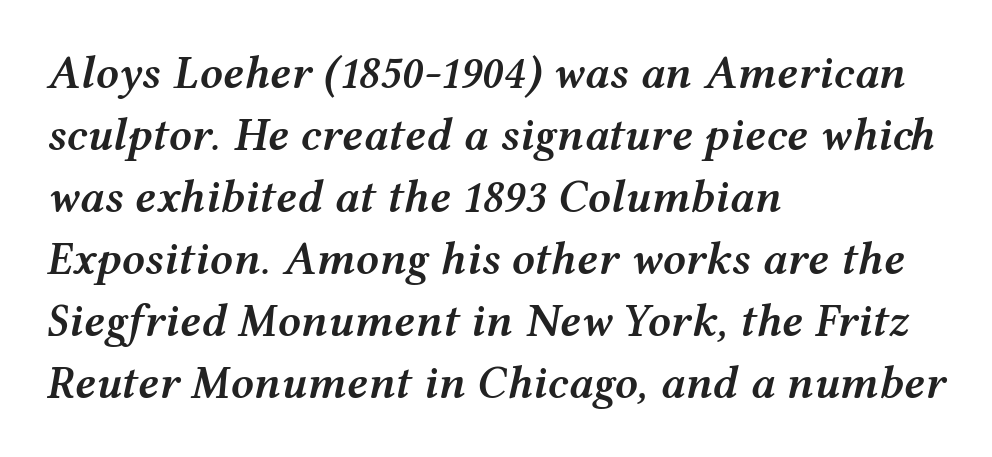
The image shows 46 px semibold, wide type, italic (leaning right); set left-aligned, normal line spacing (1.35x), normal letter spacing, not underlined; medium stroke contrast and a medium x-height.
